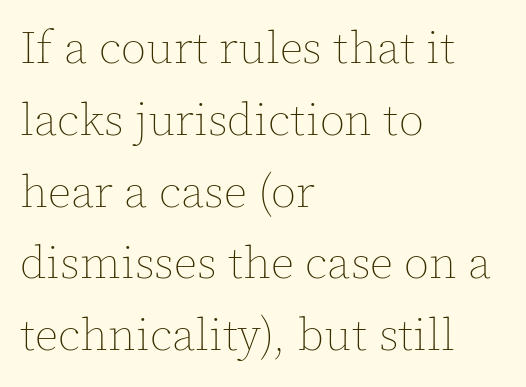
A typesetter would call this proportional, since set widths differ per character. A typesetter would mark this as roman, not italic. Plain, unruled lines of type. Horizontally, the lines are justified to the leading edge only. Compared with a typical body face, this is equally light or lighter still. The face used here is rendered with its standard letterfit.
